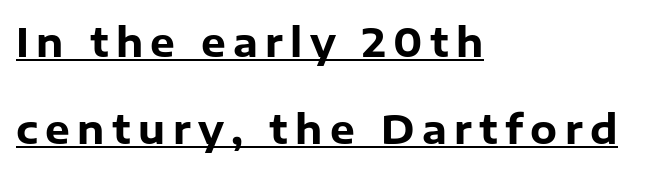
Q: Is the text bold? A: Yes.
Q: Is the text italic (slanted)? A: No, it is upright.
Q: Is the typeface a serif or a sans-serif typeface? A: Sans-serif.
Q: Is the text underlined? A: Yes.
Q: How is the paragraph aligned? A: Left-aligned.
Q: Is the spacing between lines tight, normal or loose? A: Loose.
Q: Width (condensed, normal, or wide)? A: Normal.
Q: Stroke contrast? A: Low.
Q: x-height? A: Medium.
Q: Monospaced? A: No.
